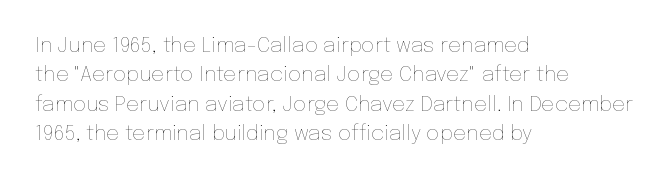
A clean baseline with only descenders dipping below it. If you drew a line through each stem, it would be perfectly vertical. Honestly, the row spacing looks completely unremarkable. Is this a heavy cut? Hardly; it is regular or lighter.
